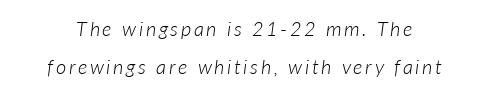
Q: Is the text bold? A: No.
Q: Is the text italic (slanted)? A: Yes, it leans right by about 7 degrees.
Q: Is the text underlined? A: No.
